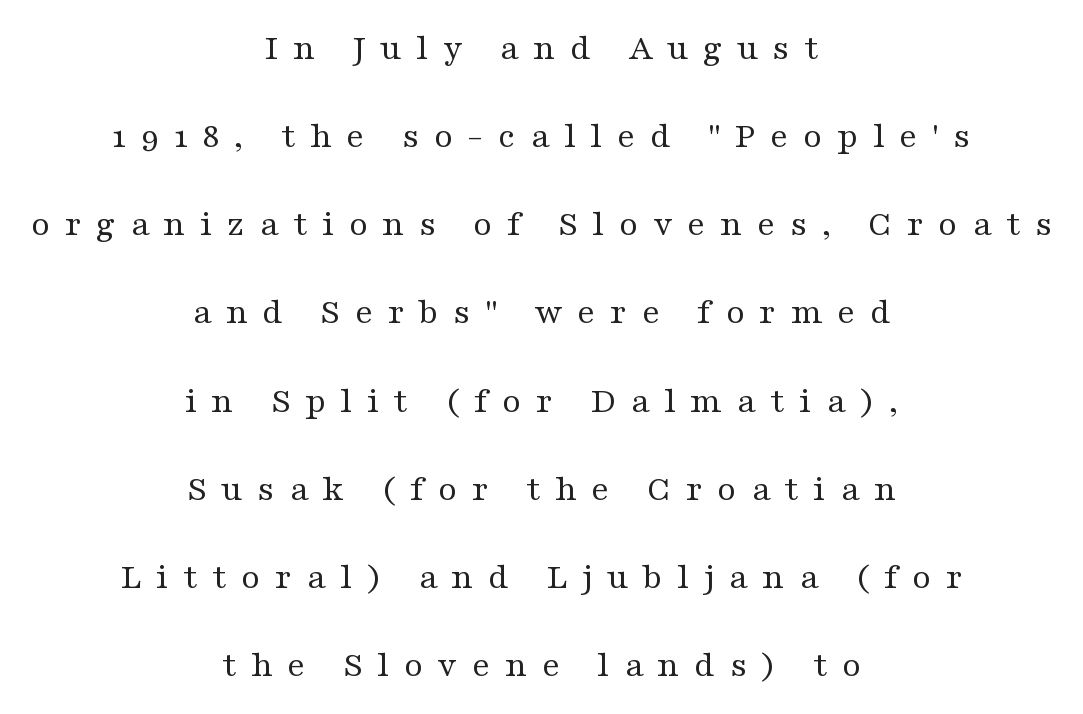
Q: Is the text bold? A: No.
Q: Is the text italic (slanted)? A: No, it is upright.
Q: Is the typeface a serif or a sans-serif typeface? A: Serif.
Q: Is the text underlined? A: No.
Q: How is the paragraph aligned? A: Centered.
Q: Is the spacing between letters normal or unusually wide? A: Unusually wide.
Q: Is the spacing between lines tight, normal or loose? A: Loose.
Q: Width (condensed, normal, or wide)? A: Wide.
Q: Stroke contrast? A: Medium.
Q: x-height? A: Medium.
Q: Monospaced? A: No.
